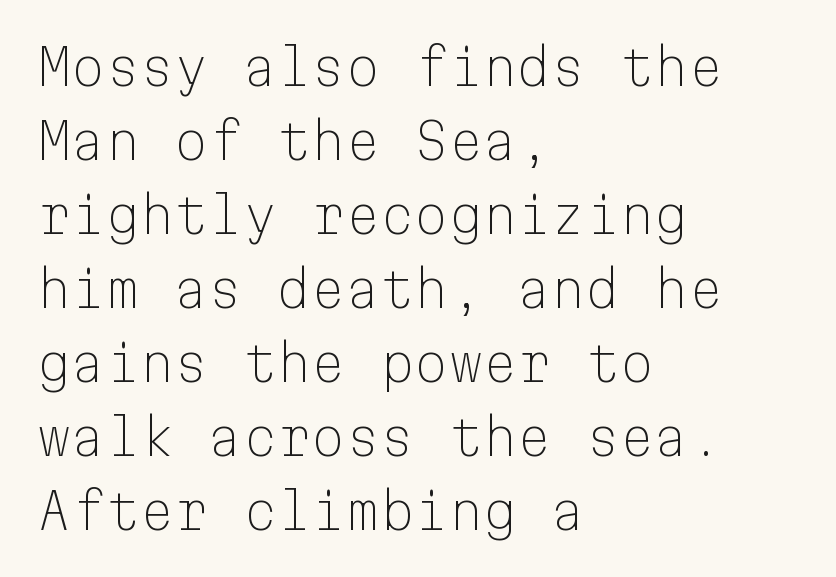
The image shows 49 px light sans-serif type, upright, monospaced; set left-aligned, normal line spacing (1.51x), normal letter spacing, not underlined; low stroke contrast and a medium x-height.
